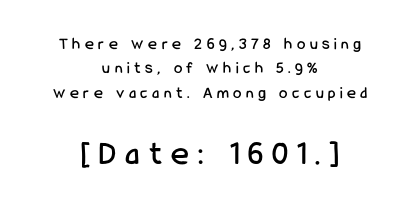
The image shows 34 px condensed sans-serif type, upright; set centered, normal line spacing (1.44x), unusually wide letter spacing (+0.27 em), not underlined; the second (bottom) block is 2.0x larger; low stroke contrast and a medium x-height.
